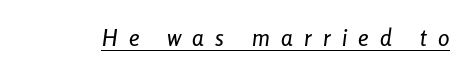
{"italic": "yes", "lean": "right", "slant_degrees": 8, "underline": "yes", "letter_spacing": "wide", "letter_spacing_em": 0.49, "glyph_px": 23}
